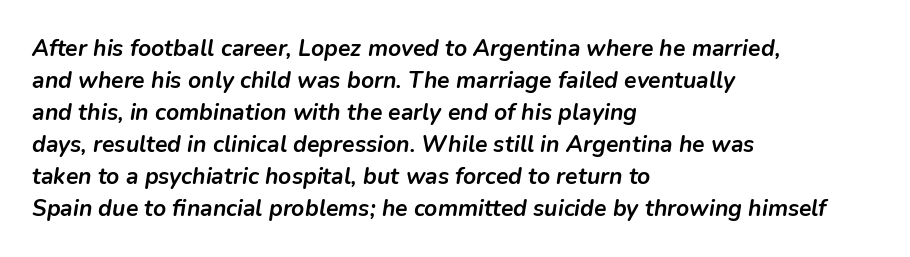
Style check: oblique. These lines stack with their left ends in a neat column. Default kerning and tracking; the words read as compact shapes. Line spacing here is normal.
